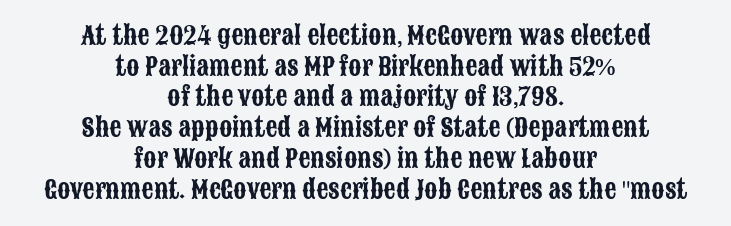
The image shows 24 px text type, upright; set centered, normal line spacing (1.28x), normal letter spacing, not underlined.
